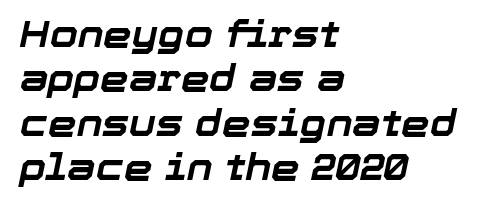
The image shows 36 px bold type, italic (leaning right); set left-aligned, line spacing 1.23x, normal letter spacing, not underlined; low stroke contrast and a medium x-height.
